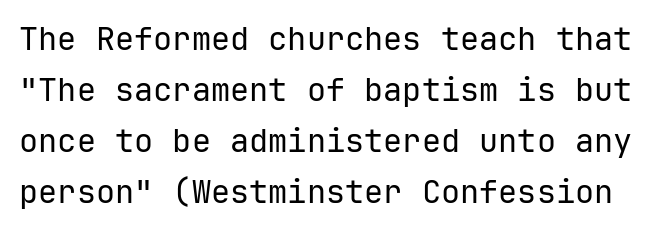
A typesetter would label this face a sans. Vertically, the passage feels balanced, rows spaced as you'd expect. Heaviness? Minimal to ordinary, like unemphasized prose. Look at the tracking — it's just the regular setting, nothing added. Ascenders rise straight up at ninety degrees. Descenders hang freely into open space.
